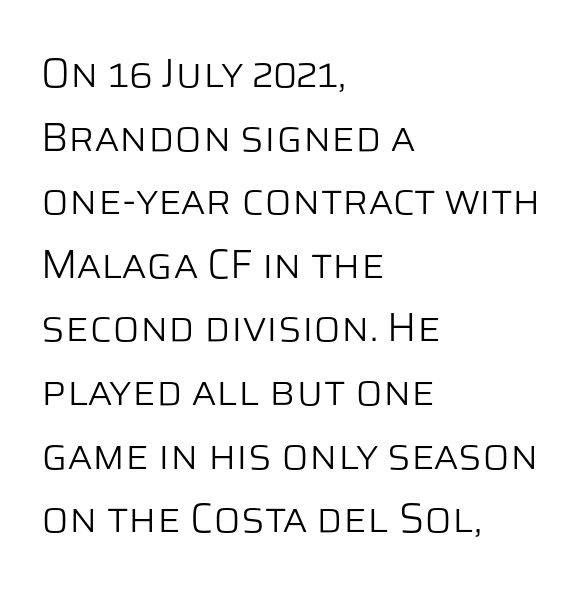
Q: Is the text bold? A: No.
Q: Is the text italic (slanted)? A: No, it is upright.
Q: Is the typeface a serif or a sans-serif typeface? A: Sans-serif.
Q: Is the text underlined? A: No.
Q: How is the paragraph aligned? A: Left-aligned.
Q: Is the spacing between letters normal or unusually wide? A: Normal.
Q: Is the spacing between lines tight, normal or loose? A: Normal.
Q: Width (condensed, normal, or wide)? A: Normal.
Q: Stroke contrast? A: Low.
Q: x-height? A: Large.
Q: Monospaced? A: No.
